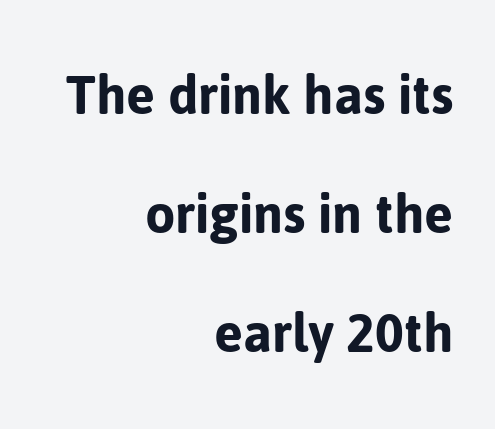
The image shows 62 px sans-serif type, upright; set right-aligned, loose line spacing (1.92x), normal letter spacing, not underlined; low stroke contrast and a medium x-height.
